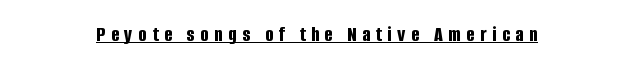
Q: Is the text bold? A: Yes.
Q: Is the text italic (slanted)? A: No, it is upright.
Q: Is the text underlined? A: Yes.
Q: How is the paragraph aligned? A: Centered.
Q: Is the spacing between letters normal or unusually wide? A: Unusually wide.
